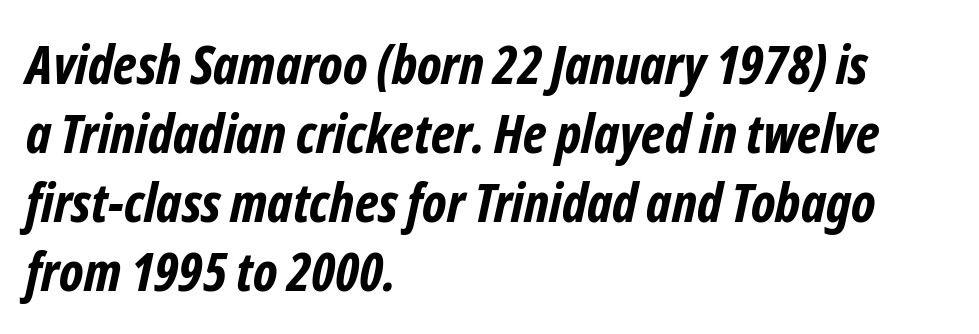
The lines in this sample share a left origin and differ only in where they stop. The rendering uses natural spacing where letterforms have individual widths. The gaps between neighbouring characters are ordinary and unremarkable. The words here are not underlined.
